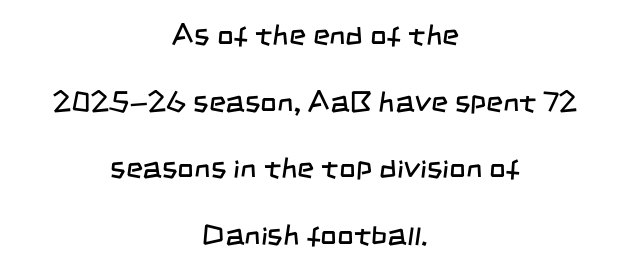
The image shows 29 px regular-weight, condensed sans-serif type; set centered, loose line spacing (2.3x), normal letter spacing, not underlined; low stroke contrast and a large x-height.
